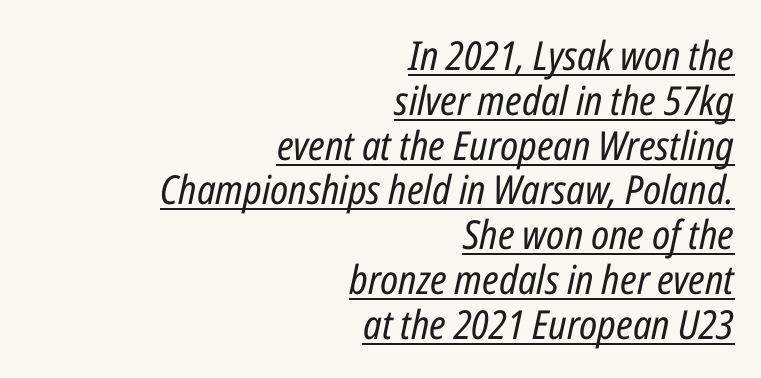
{"italic": "yes", "lean": "right", "slant_degrees": 12, "bold": "no", "weight": "regular", "width": "condensed", "stroke_contrast": "low", "x_height": "medium", "monospaced": "no", "underline": "yes", "align": "right", "line_spacing": "tight", "line_spacing_ratio": 1.12, "letter_spacing": "normal", "letter_spacing_em": 0.0, "glyph_px": 40}
